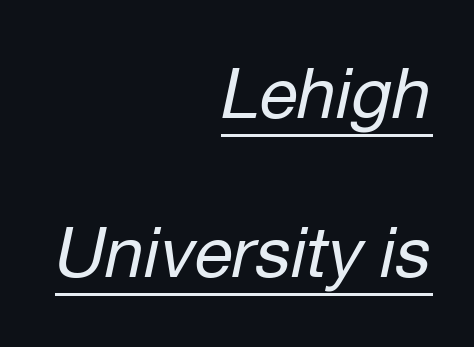
Whoever set this chose breathing room over compactness in the vertical rhythm. A typographer would call this underscored text. What stands out about the letter spacing? Nothing — it is the standard amount. No chunkiness to these letters — they're not bold. Think of a printed novel: that variable character pitch is what you see here. The axis of the letterforms is tilted away from vertical.
